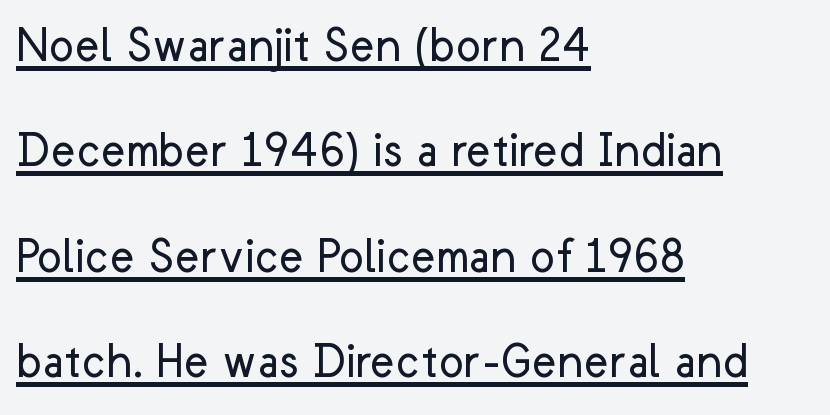
Students, note that the glyphs here touch the page at normal intervals. The strokes carry an ordinary text weight at most. Notice how a bar underscores the lettering throughout. Character widths vary here, with narrow letters taking less room than wide ones. Does the leading feel generous? Absolutely, it's lavish. The face used here is a sans, in the tradition of grotesques and geometrics.
